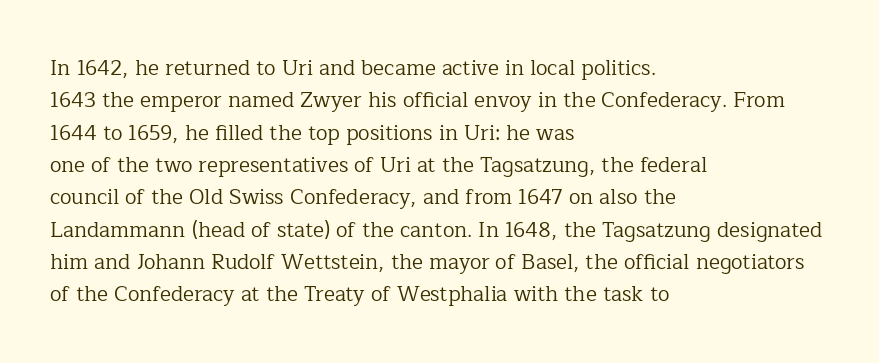
Q: Is the text bold? A: No.
Q: Is the text italic (slanted)? A: No, it is upright.
Q: Is the text underlined? A: No.
Q: How is the paragraph aligned? A: Left-aligned.
Q: Is the spacing between letters normal or unusually wide? A: Normal.
Q: Is the spacing between lines tight, normal or loose? A: Normal.
